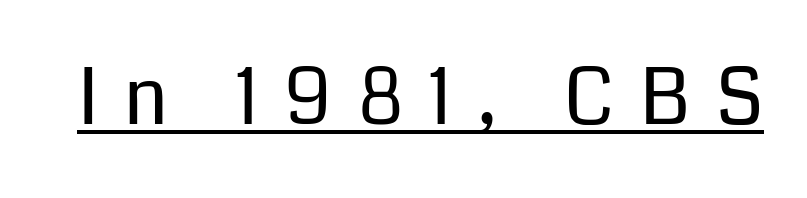
You could not count columns in this text — the font is proportionally spaced. Are there feet on the stems? There aren't — it's a sans. Stems here are at most as thick as an everyday book face. The passage shown has open, widely tracked lettering throughout. These characters rest on top of a visible drawn line.
